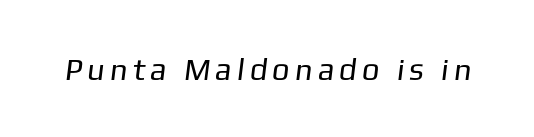
Font category for this specimen: sans-serif. Compared with a typical body face, this is equally light or lighter still. Do the characters align in a grid? No, the font is proportional. Lines of text with bare space underneath.
